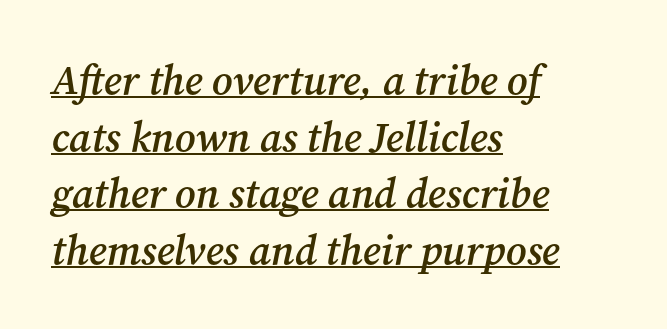
The image shows 41 px semibold serif type, italic (leaning right); set left-aligned, normal line spacing (1.38x), normal letter spacing, underlined; medium stroke contrast and a medium x-height.
